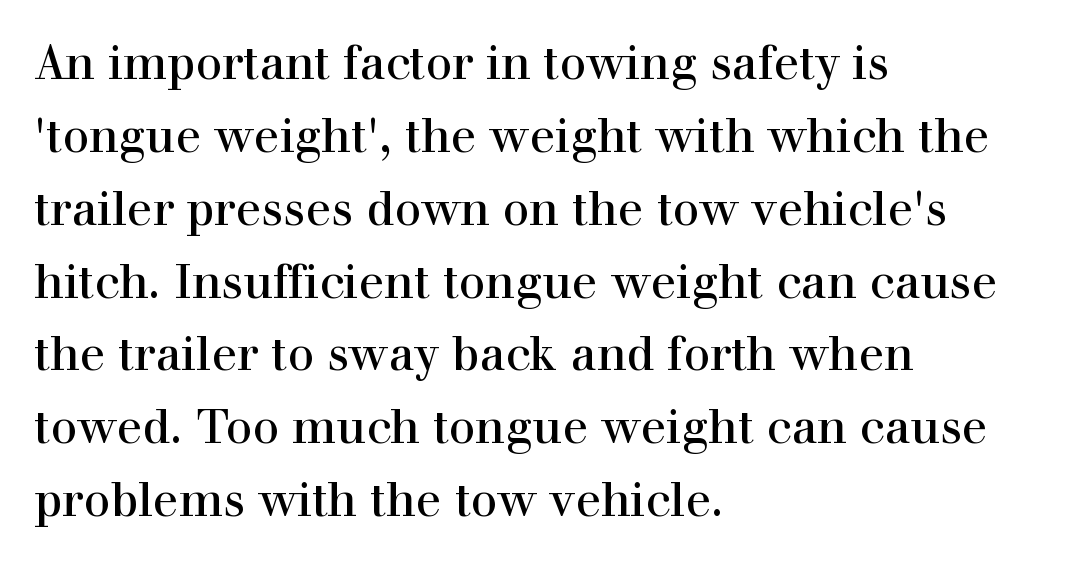
The image shows 47 px serif type, upright; set left-aligned, normal line spacing (1.55x), normal letter spacing, not underlined; a medium x-height.
